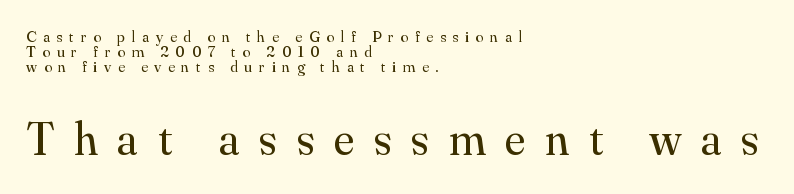
The image shows 47 px regular-weight serif type, upright; set left-aligned, tight line spacing (0.95x), unusually wide letter spacing (+0.42 em), not underlined; the second (bottom) block is 2.94x larger; medium stroke contrast and a small x-height.
